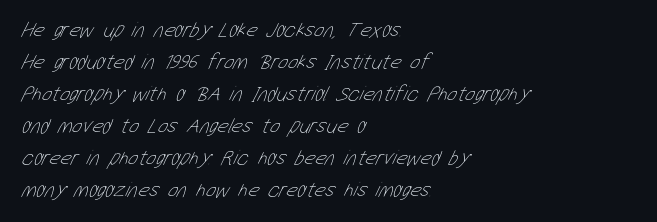
{"bold": "no", "underline": "no", "align": "left", "line_spacing": "normal", "line_spacing_ratio": 1.52, "letter_spacing": "normal", "letter_spacing_em": 0.0, "glyph_px": 21}
